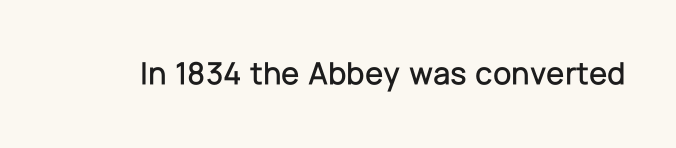
The image shows 33 px sans-serif type, upright; set normal letter spacing, not underlined; low stroke contrast and a medium x-height.
